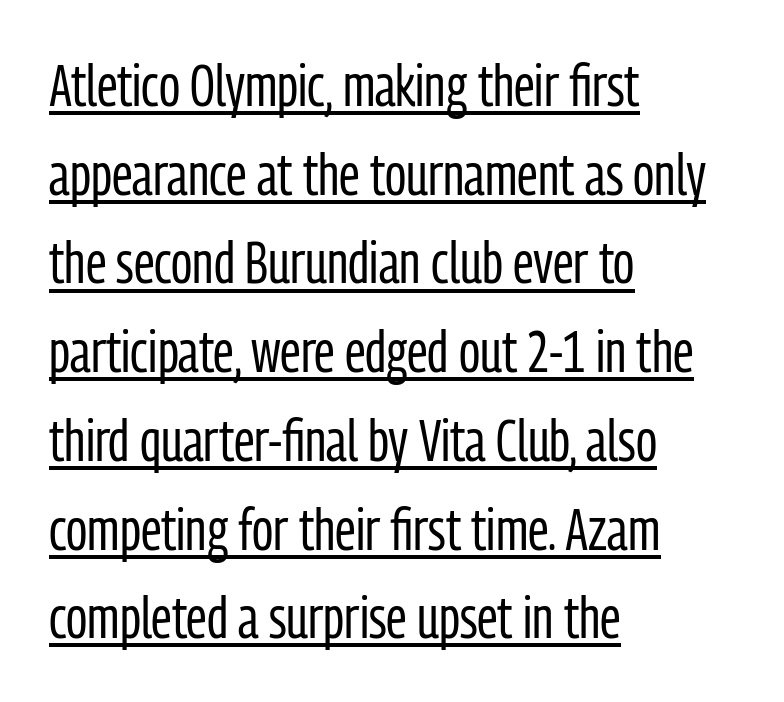
Q: Is the text bold? A: No.
Q: Is the text italic (slanted)? A: No, it is upright.
Q: Is the typeface a serif or a sans-serif typeface? A: Sans-serif.
Q: Is the text underlined? A: Yes.
Q: How is the paragraph aligned? A: Left-aligned.
Q: Is the spacing between letters normal or unusually wide? A: Normal.
Q: Is the spacing between lines tight, normal or loose? A: Normal.
Q: Width (condensed, normal, or wide)? A: Condensed.
Q: Stroke contrast? A: Low.
Q: x-height? A: Medium.
Q: Monospaced? A: No.
